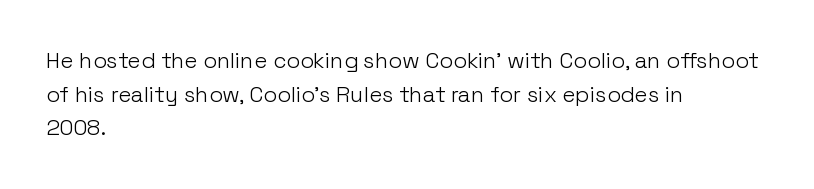
Unbolded letterforms with no extra heft. The letterforms sit shoulder to shoulder at normal distance. Line spacing here is normal. Glance below the letters and you will spot only blank space. Visually the block forms a straight wall on the left and a jagged coastline on the right.
